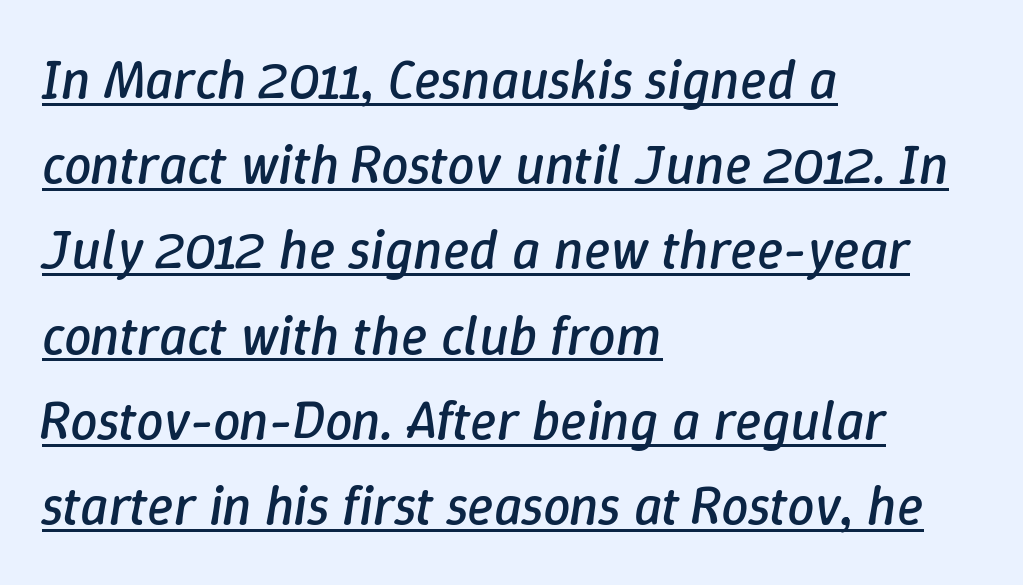
{"italic": "yes", "lean": "right", "slant_degrees": 9, "bold": "no", "weight": "regular", "width": "normal", "stroke_contrast": "low", "x_height": "medium", "monospaced": "no", "underline": "yes", "align": "left", "line_spacing": "normal", "line_spacing_ratio": 1.55, "letter_spacing": "normal", "letter_spacing_em": 0.0, "glyph_px": 55}
